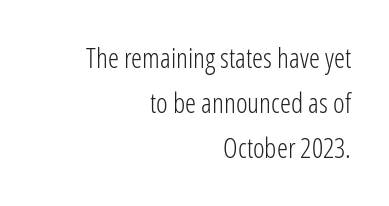
Is this a heavy cut? Hardly; it is regular or lighter. Only glyphs here, with clear space below each row. If you drew a line through each stem, it would be perfectly vertical. These lines are rendered in a variable-pitch font.
